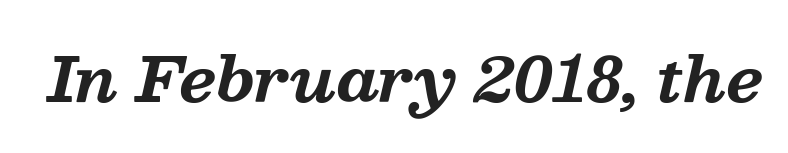
{"serif": "yes", "italic": "yes", "lean": "right", "slant_degrees": 13, "bold": "yes", "weight": "bold", "width": "normal", "stroke_contrast": "medium", "x_height": "medium", "monospaced": "no", "underline": "no", "letter_spacing": "normal", "letter_spacing_em": 0.0, "glyph_px": 61}
